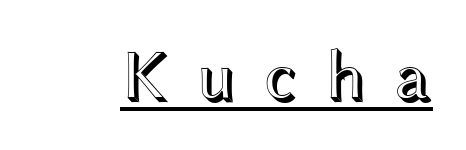
The image shows 71 px wide type, upright; set unusually wide letter spacing (+0.37 em), underlined; a medium x-height.
